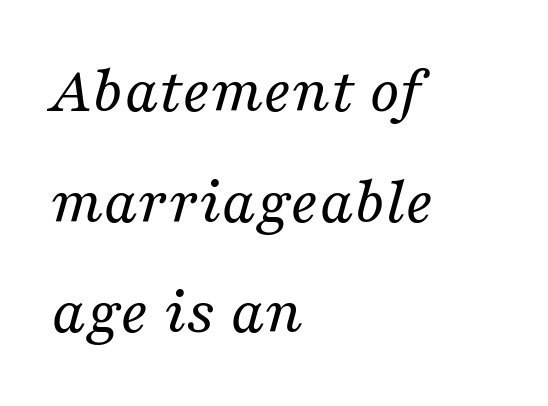
Q: Is the text bold? A: No.
Q: Is the text italic (slanted)? A: Yes, it leans right by about 16 degrees.
Q: Is the typeface a serif or a sans-serif typeface? A: Serif.
Q: Is the text underlined? A: No.
Q: How is the paragraph aligned? A: Left-aligned.
Q: Is the spacing between letters normal or unusually wide? A: Normal.
Q: Is the spacing between lines tight, normal or loose? A: Normal.
Q: Width (condensed, normal, or wide)? A: Normal.
Q: Stroke contrast? A: Medium.
Q: x-height? A: Medium.
Q: Monospaced? A: No.
